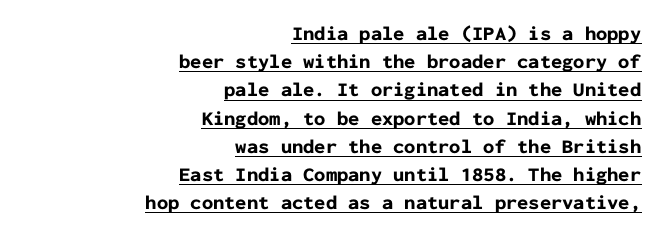
The letters sit at their default tracking, neither squeezed nor spread. The sample's only ornament is a line tracing under the words. Interline gaps are of average width in this sample. Caption: bold face, heavy strokes.
